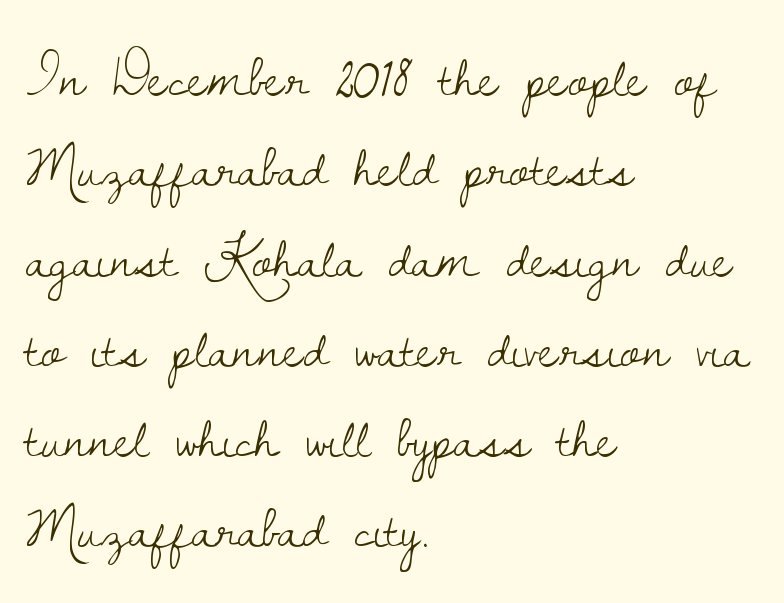
{"serif": "yes", "bold": "no", "weight": "light", "width": "normal", "stroke_contrast": "low", "x_height": "small", "monospaced": "no", "underline": "no", "align": "left", "line_spacing": "normal", "line_spacing_ratio": 1.48, "letter_spacing": "normal", "letter_spacing_em": 0.0, "glyph_px": 61}
